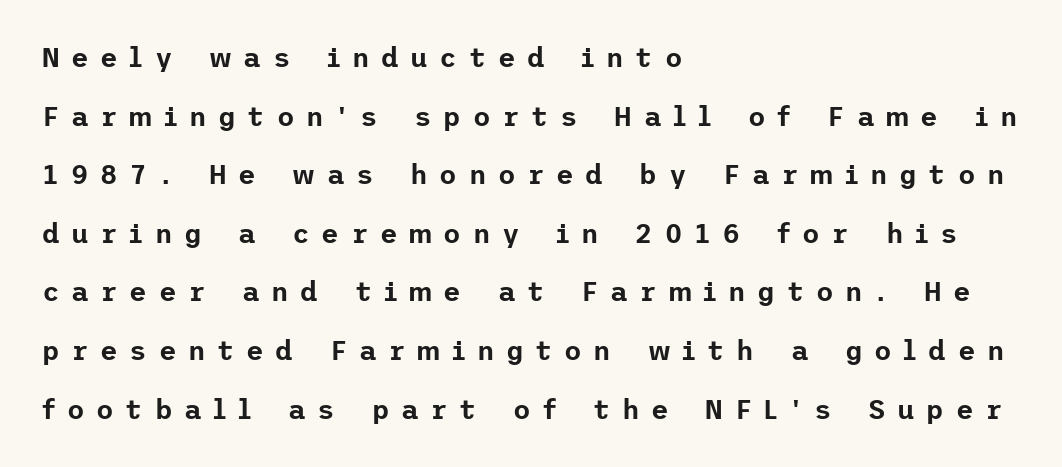
Summary of vertical rhythm: relaxed, with wide interline spacing. Tracking here is generous; glyphs stand well apart from one another. If you drew a line through each stem, it would be perfectly vertical. Is the block centered? No — it sits flush against the left margin. The gap between lines stays unmarked.
